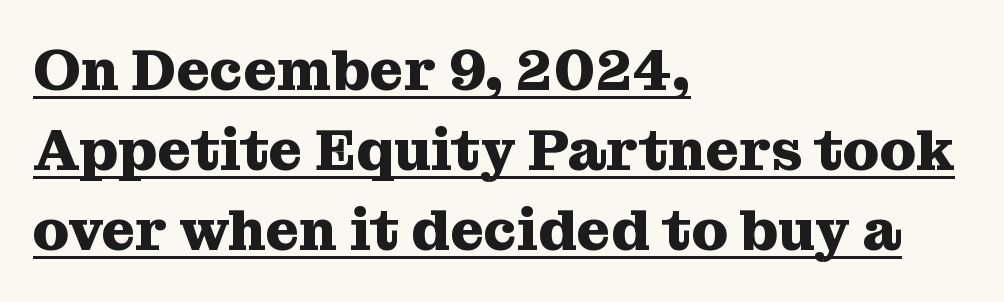
The image shows 58 px heavy serif type, upright; set left-aligned, normal line spacing (1.38x), normal letter spacing, underlined; medium stroke contrast and a medium x-height.
